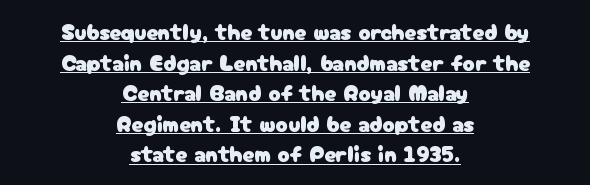
The image shows 23 px text type, upright; set centered, normal line spacing (1.33x), normal letter spacing, underlined.
